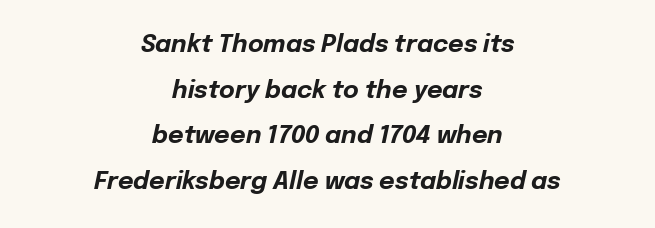
{"italic": "yes", "lean": "right", "slant_degrees": 12, "bold": "yes", "underline": "no", "align": "center", "line_spacing": "loose", "line_spacing_ratio": 1.9, "letter_spacing": "normal", "letter_spacing_em": 0.0, "glyph_px": 24}
